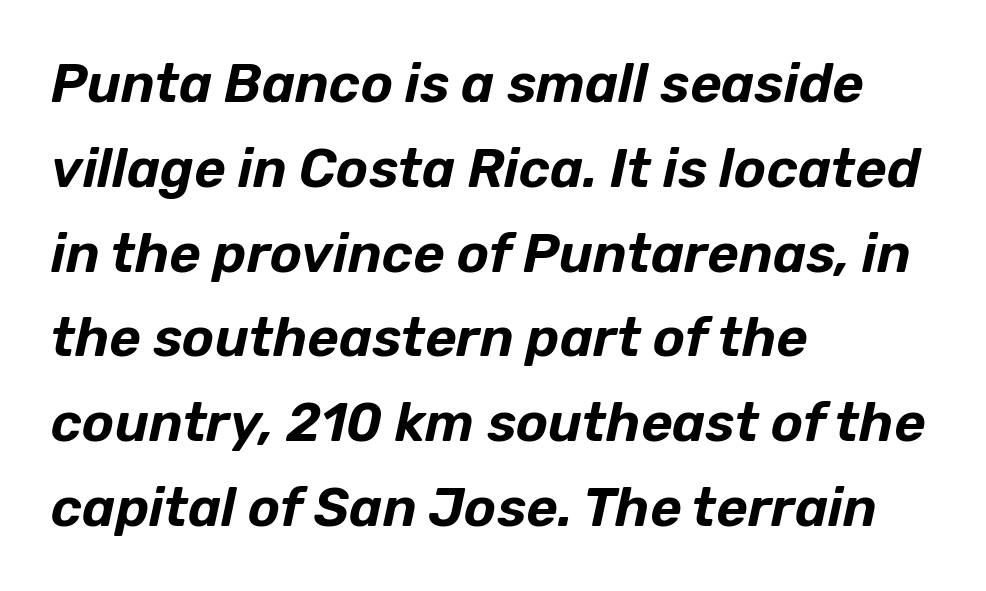
{"italic": "yes", "lean": "right", "slant_degrees": 12, "width": "normal", "stroke_contrast": "low", "x_height": "medium", "monospaced": "no", "underline": "no", "align": "left", "line_spacing": "normal", "line_spacing_ratio": 1.57, "letter_spacing": "normal", "letter_spacing_em": 0.0, "glyph_px": 54}
